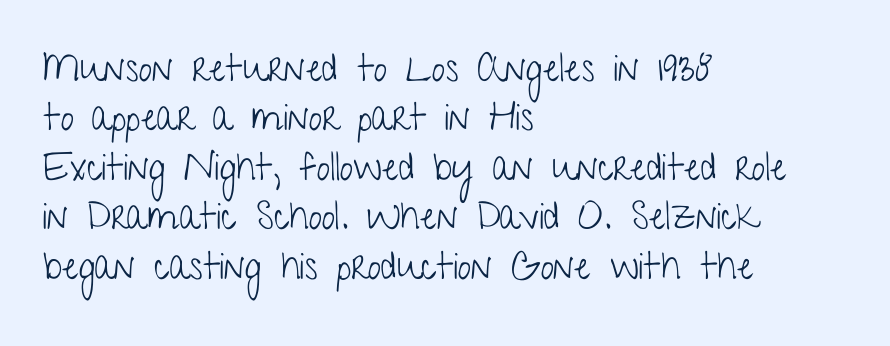
{"serif": "no", "italic": "no", "bold": "no", "weight": "light", "width": "condensed", "stroke_contrast": "low", "x_height": "medium", "monospaced": "no", "underline": "no", "align": "left", "line_spacing": "normal", "line_spacing_ratio": 1.3, "letter_spacing": "normal", "letter_spacing_em": 0.0, "glyph_px": 38}
